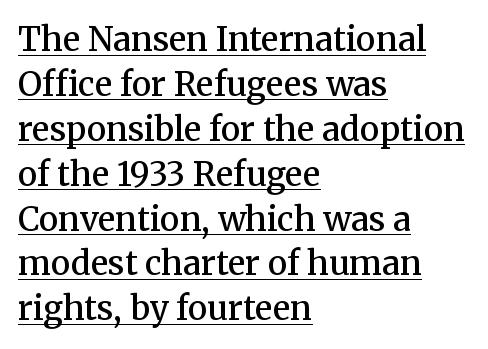
Each line of the rendering has a horizontal stroke beneath the glyphs. Proportional: the letters do not fall into vertical columns. Note: serifs present on the glyphs. A typesetter would mark this as roman, not italic. All the whitespace from short lines collects on the right. Is the letter spacing exaggerated? No — it looks like the ordinary default.
